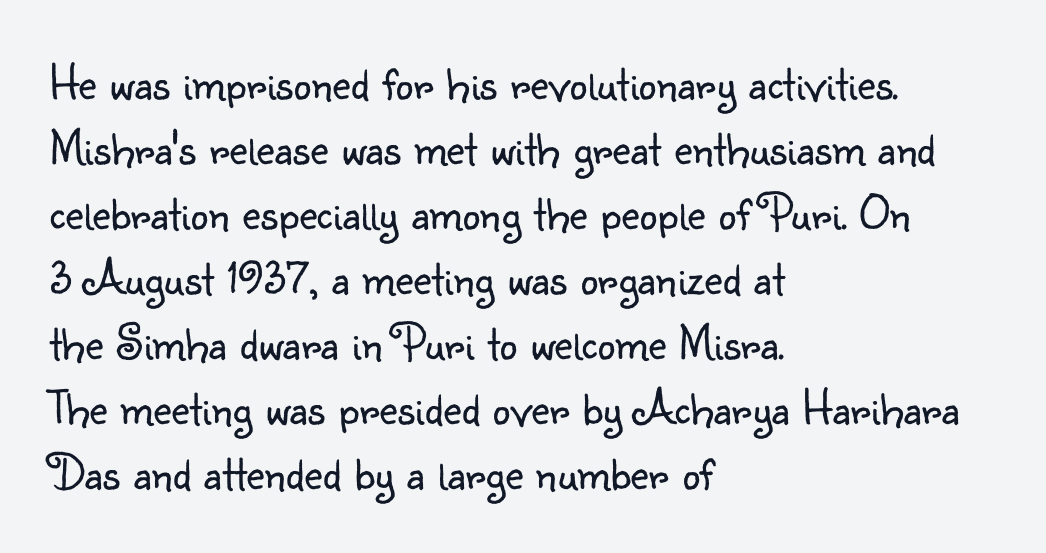
The image shows 50 px light sans-serif type, upright; set left-aligned, normal line spacing (1.3x), normal letter spacing, not underlined; low stroke contrast and a small x-height.
